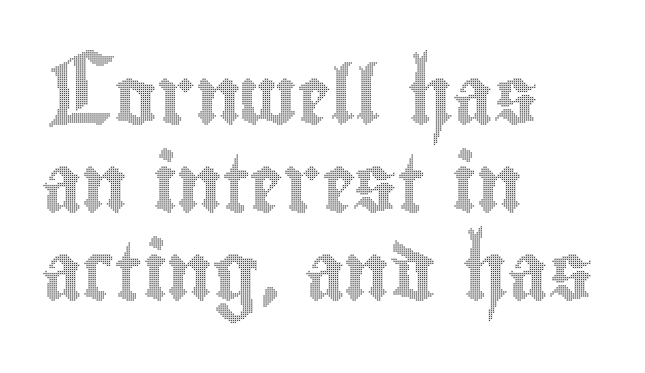
{"italic": "no", "width": "condensed", "x_height": "small", "monospaced": "no", "underline": "no", "align": "left", "line_spacing": "normal", "line_spacing_ratio": 1.54, "letter_spacing": "normal", "letter_spacing_em": 0.0, "glyph_px": 57}
